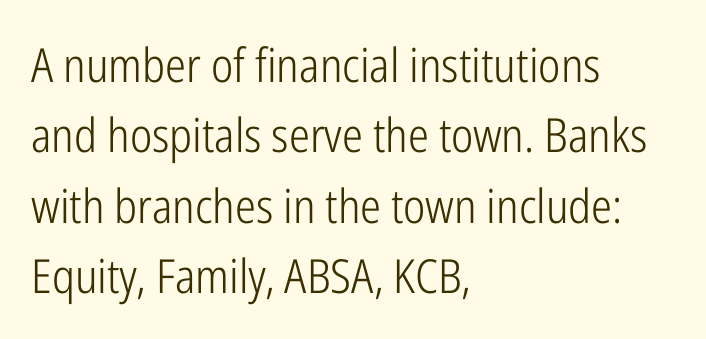
Q: Is the text bold? A: No.
Q: Is the text italic (slanted)? A: No, it is upright.
Q: Is the typeface a serif or a sans-serif typeface? A: Sans-serif.
Q: Is the text underlined? A: No.
Q: How is the paragraph aligned? A: Left-aligned.
Q: Is the spacing between letters normal or unusually wide? A: Normal.
Q: Is the spacing between lines tight, normal or loose? A: Normal.
Q: Width (condensed, normal, or wide)? A: Condensed.
Q: Stroke contrast? A: Low.
Q: x-height? A: Medium.
Q: Monospaced? A: No.
